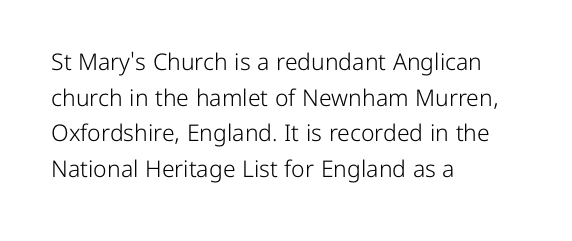
Baseline-to-baseline distance is the conventional proportion of letter height. The passage is arranged the way most books set body copy — flush left. The glyphs are unaccompanied by any horizontal stroke below them. The gaps between neighbouring characters are ordinary and unremarkable.
